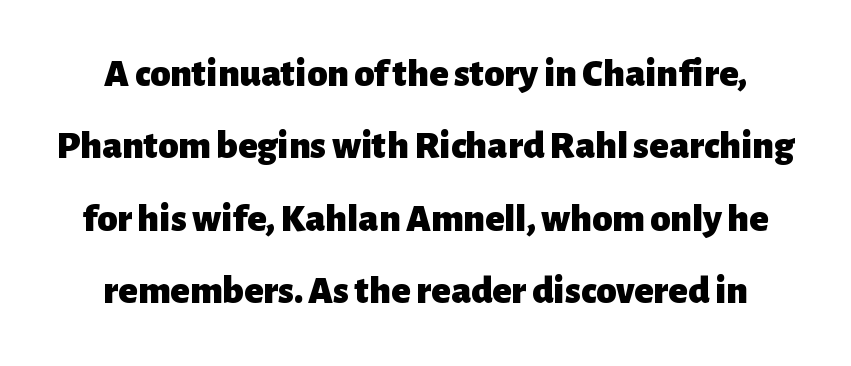
The glyphs have the mass of a bold cut. Every character sits straight up, as roman type does. Spacing between characters is what you'd get straight out of the box. The area under the type is left untouched.
